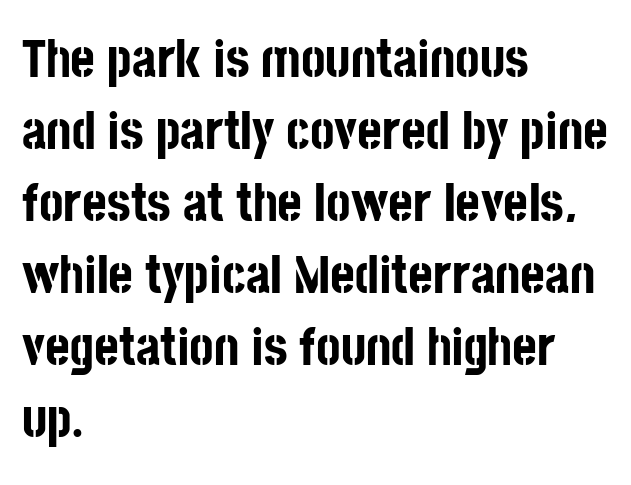
The image shows 53 px bold, condensed sans-serif type, upright; set left-aligned, normal line spacing (1.36x), normal letter spacing, not underlined; low stroke contrast and a large x-height.
